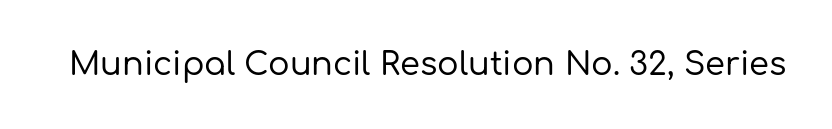
The image shows 32 px sans-serif type, upright; set normal letter spacing, not underlined; low stroke contrast and a medium x-height.
